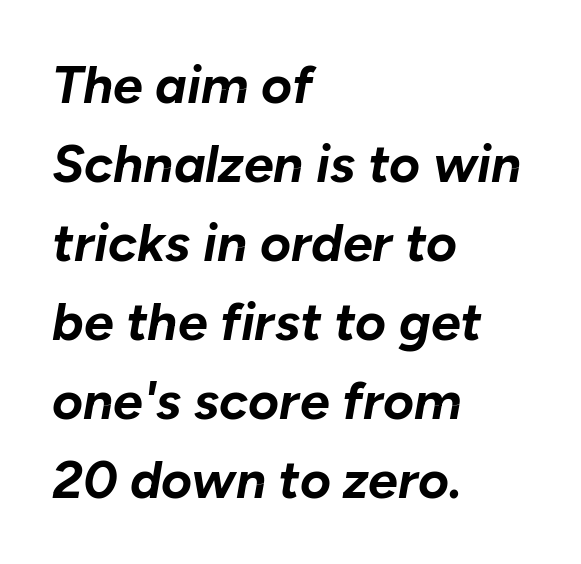
{"italic": "yes", "lean": "right", "slant_degrees": 10, "bold": "yes", "weight": "bold", "width": "normal", "stroke_contrast": "low", "x_height": "medium", "monospaced": "no", "underline": "no", "align": "left", "line_spacing": "normal", "line_spacing_ratio": 1.49, "letter_spacing": "normal", "letter_spacing_em": 0.0, "glyph_px": 53}
